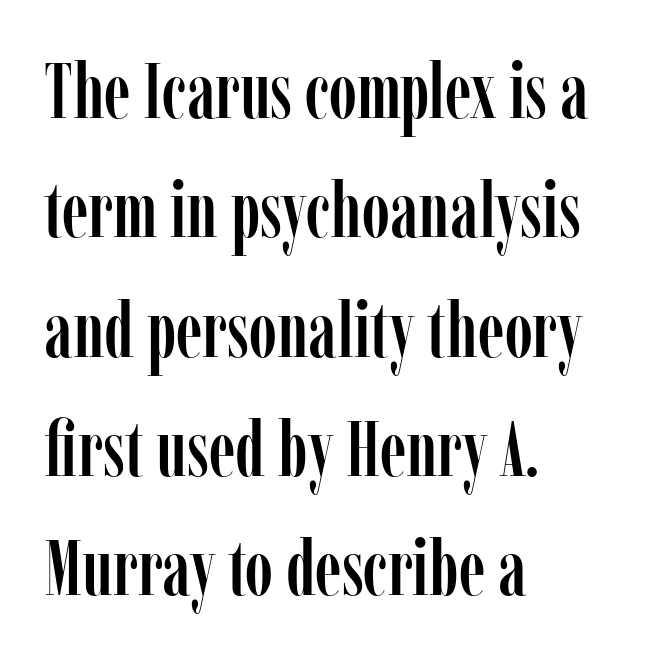
Q: Is the text italic (slanted)? A: No, it is upright.
Q: Is the typeface a serif or a sans-serif typeface? A: Serif.
Q: Is the text underlined? A: No.
Q: How is the paragraph aligned? A: Left-aligned.
Q: Is the spacing between letters normal or unusually wide? A: Normal.
Q: Is the spacing between lines tight, normal or loose? A: Normal.
Q: Width (condensed, normal, or wide)? A: Condensed.
Q: Stroke contrast? A: Low.
Q: x-height? A: Medium.
Q: Monospaced? A: No.
